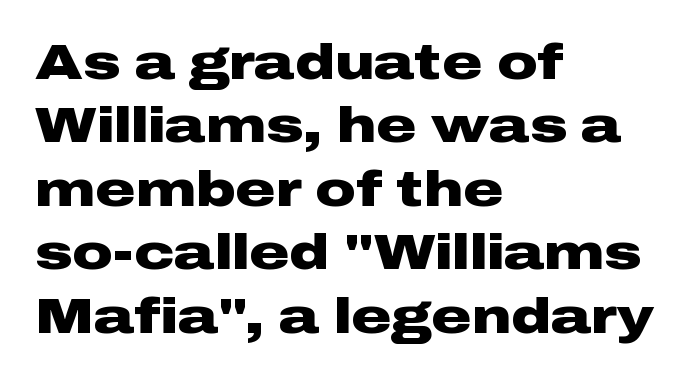
{"serif": "no", "italic": "no", "bold": "yes", "weight": "heavy", "width": "wide", "stroke_contrast": "low", "x_height": "medium", "monospaced": "no", "underline": "no", "align": "left", "line_spacing": "normal", "line_spacing_ratio": 1.27, "letter_spacing": "normal", "letter_spacing_em": 0.0, "glyph_px": 50}
